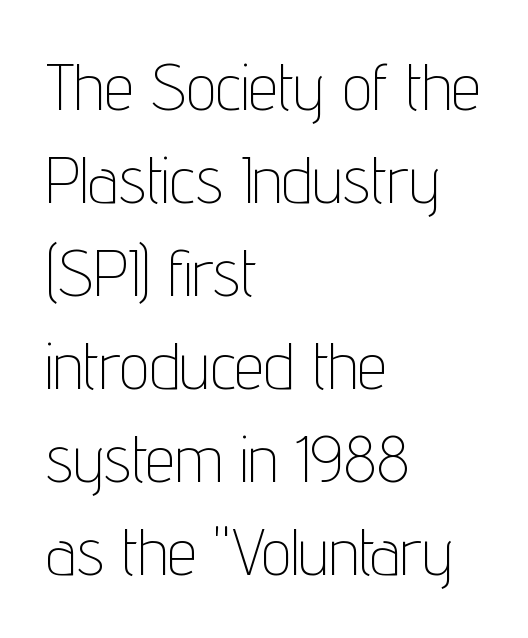
The specimen reads as upright at a glance. Weight class: somewhere from thin through regular. Each letter's strokes conclude bluntly, with no projecting serifs. The baseline area is clear.
